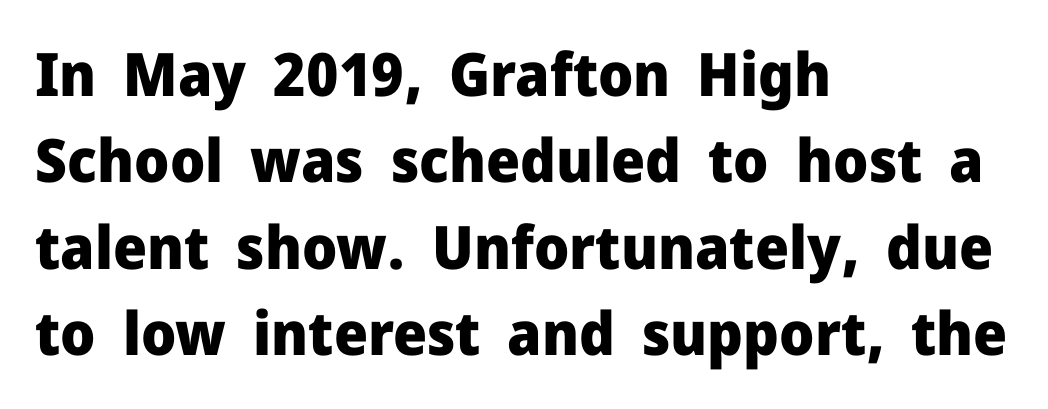
Each row of text sits above clean, open space. The rendering uses a moderate line-height, typical for paragraphs. No extra tracking has been applied to these lines. Italic? Not at all — the glyphs are vertical. The passage shown is typed in a proportional face where columns would drift. These lines are composed in type without serifs.
